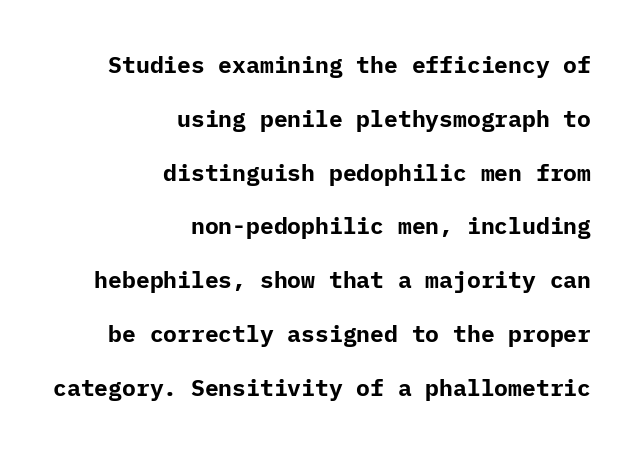
{"italic": "no", "bold": "yes", "underline": "no", "align": "right", "line_spacing": "loose", "line_spacing_ratio": 2.34, "letter_spacing": "normal", "letter_spacing_em": 0.0, "glyph_px": 23}
